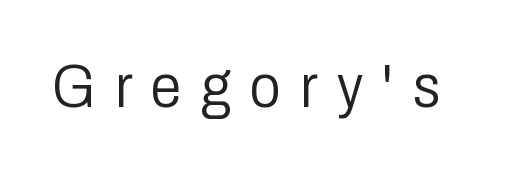
Q: Is the text bold? A: No.
Q: Is the text italic (slanted)? A: No, it is upright.
Q: Is the typeface a serif or a sans-serif typeface? A: Sans-serif.
Q: Is the text underlined? A: No.
Q: Is the spacing between letters normal or unusually wide? A: Unusually wide.
Q: Width (condensed, normal, or wide)? A: Condensed.
Q: Stroke contrast? A: Low.
Q: x-height? A: Medium.
Q: Monospaced? A: No.
